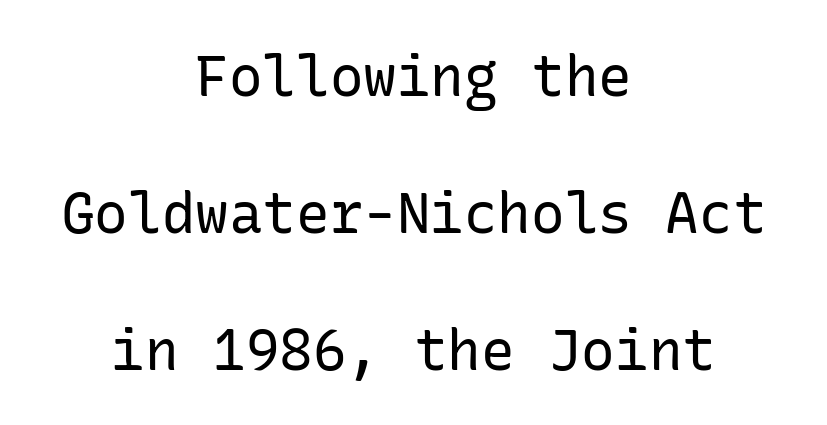
The image shows 56 px regular-weight sans-serif type, upright; set centered, loose line spacing (2.45x), normal letter spacing, not underlined; low stroke contrast and a medium x-height.
